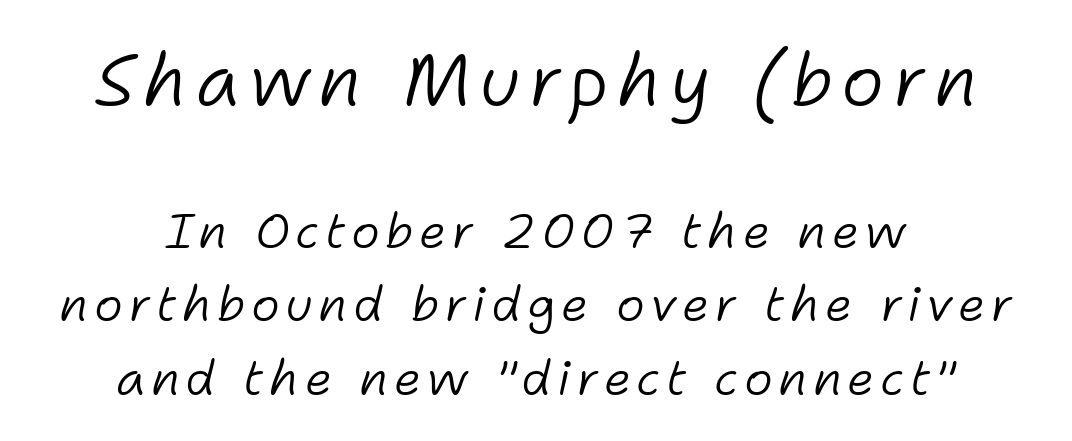
{"italic": "yes", "lean": "right", "slant_degrees": 11, "bold": "no", "weight": "light", "width": "normal", "stroke_contrast": "low", "x_height": "medium", "monospaced": "no", "underline": "no", "align": "center", "line_spacing": "normal", "line_spacing_ratio": 1.5, "larger_block": "first", "size_ratio": 1.49, "glyph_px": 73}
